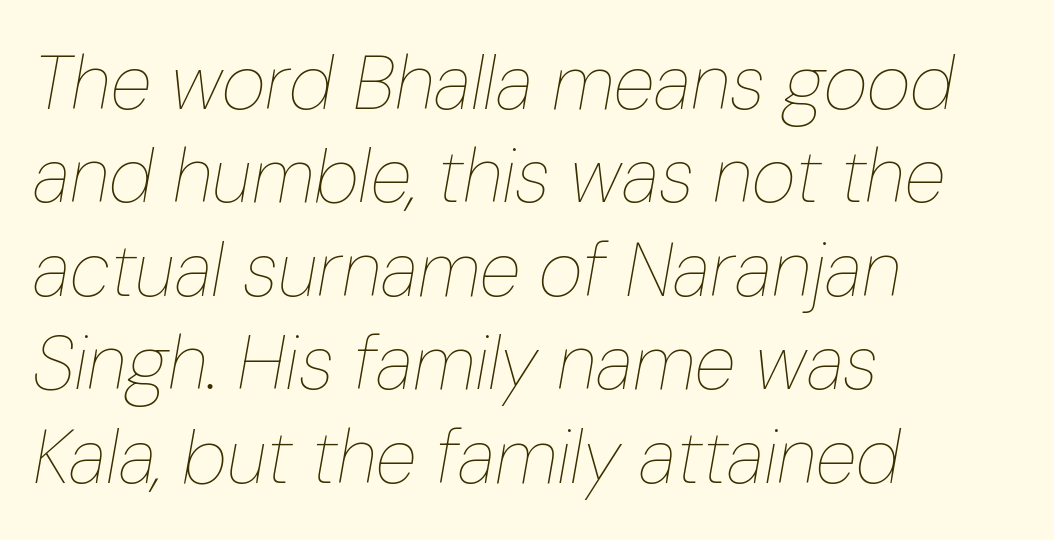
Is the letter spacing exaggerated? No — it looks like the ordinary default. Is this a fixed-width face? No — the glyphs have proportional, varying widths. The words here are not underlined. Is the block centered? No — it sits flush against the left margin. Is the type slanted? Yes — the strokes lean at a clear angle. Heft: none added — not bold.
